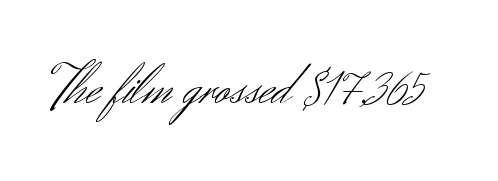
Is this a fixed-width face? No — the glyphs have proportional, varying widths. Font category for this specimen: sans-serif. Quick note: underline off. There is no visible air inserted between adjacent glyphs. On a weight scale, this lands at 450 or below.
